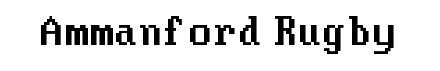
Italic? Not at all — the glyphs are vertical. These lines are composed in type without serifs. Caption: standard tracking, unaltered. Plain, unruled lines of type.
